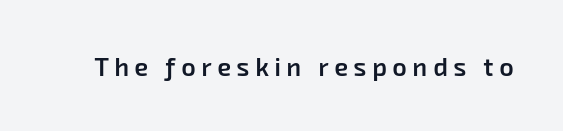
{"bold": "semi", "underline": "no", "letter_spacing": "wide", "letter_spacing_em": 0.23, "glyph_px": 25}
